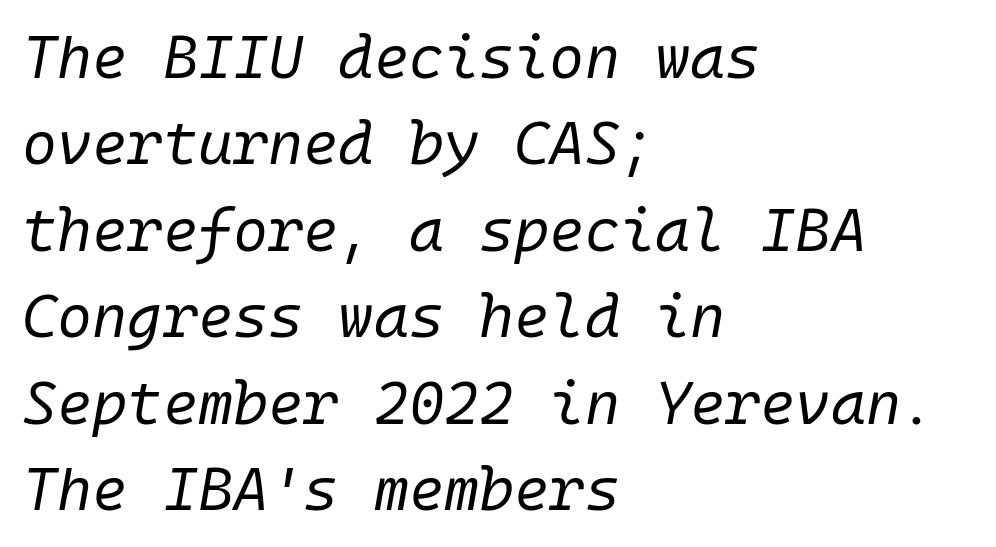
The glyphs are unaccompanied by any horizontal stroke below them. There is no visible air inserted between adjacent glyphs. Tall strokes in this sample are angled rather than plumb. No chunkiness to these letters — they're not bold. The lines sit at an ordinary, default distance from one another. Alignment: flush left.
